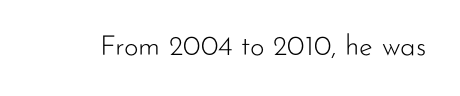
Q: Is the text bold? A: No.
Q: Is the text italic (slanted)? A: No, it is upright.
Q: Is the typeface a serif or a sans-serif typeface? A: Sans-serif.
Q: Is the text underlined? A: No.
Q: Is the spacing between letters normal or unusually wide? A: Normal.
Q: Width (condensed, normal, or wide)? A: Normal.
Q: Stroke contrast? A: Low.
Q: x-height? A: Small.
Q: Monospaced? A: No.
